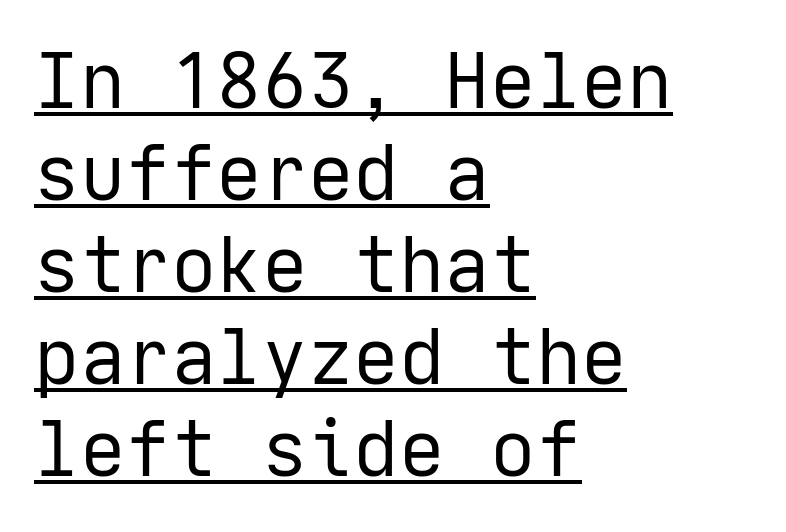
Q: Is the text bold? A: No.
Q: Is the text italic (slanted)? A: No, it is upright.
Q: Is the typeface a serif or a sans-serif typeface? A: Sans-serif.
Q: Is the text underlined? A: Yes.
Q: How is the paragraph aligned? A: Left-aligned.
Q: Is the spacing between letters normal or unusually wide? A: Normal.
Q: Width (condensed, normal, or wide)? A: Normal.
Q: Stroke contrast? A: Low.
Q: x-height? A: Medium.
